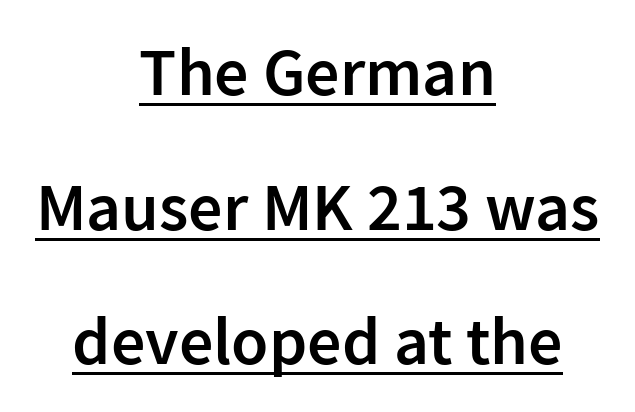
{"serif": "no", "italic": "no", "bold": "semi", "weight": "semibold", "width": "normal", "stroke_contrast": "low", "x_height": "medium", "monospaced": "no", "underline": "yes", "align": "center", "line_spacing": "loose", "line_spacing_ratio": 1.98, "letter_spacing": "normal", "letter_spacing_em": 0.0, "glyph_px": 68}
